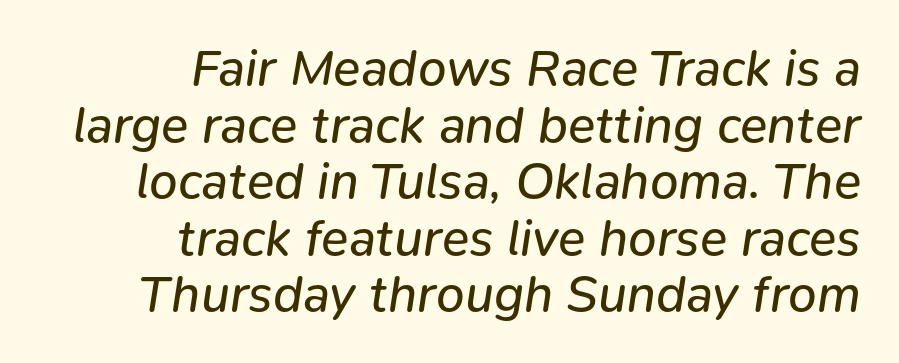
The lettering tilts uniformly, giving the passage an italic look. The lines are packed closely together with very little leading. This sample has the flowing, uneven cadence of proportional lettering. There is no visible air inserted between adjacent glyphs. The face looks like a standard text weight, possibly lighter. Line endings align vertically; line beginnings do not.
